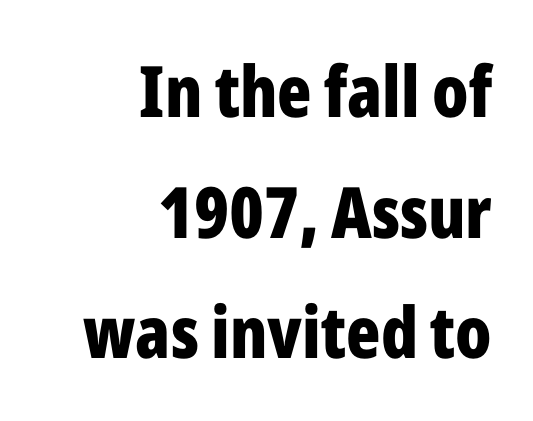
{"serif": "no", "italic": "no", "bold": "yes", "weight": "bold", "width": "condensed", "stroke_contrast": "low", "x_height": "medium", "monospaced": "no", "underline": "no", "align": "right", "line_spacing": "normal", "line_spacing_ratio": 1.7, "letter_spacing": "normal", "letter_spacing_em": 0.0, "glyph_px": 71}
